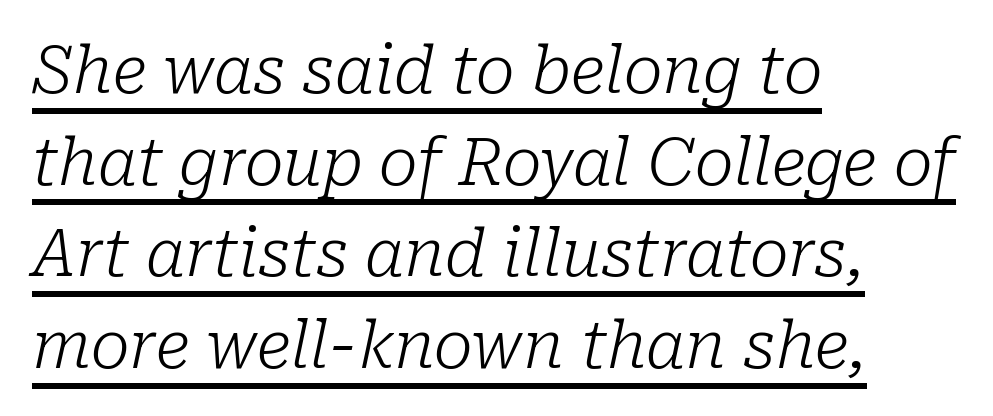
The image shows 65 px light serif type, italic (leaning right); set left-aligned, normal line spacing (1.41x), normal letter spacing, underlined; low stroke contrast and a medium x-height.
